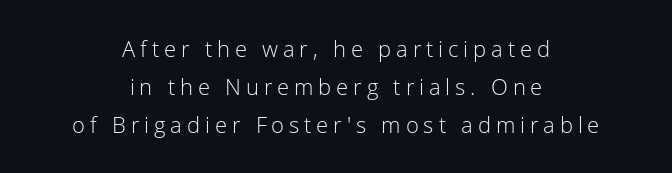
The image shows 22 px text type, upright; set centered, line spacing 1.72x, unusually wide letter spacing (+0.22 em), not underlined.
